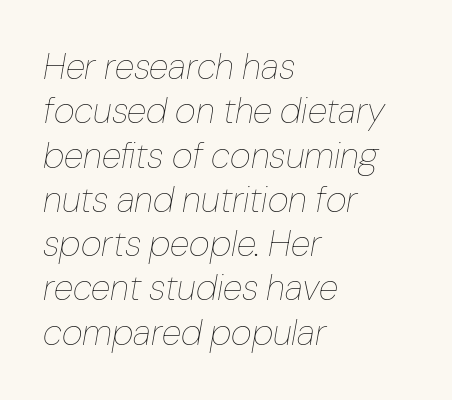
{"italic": "yes", "lean": "right", "slant_degrees": 10, "bold": "no", "weight": "thin", "width": "normal", "stroke_contrast": "low", "x_height": "medium", "monospaced": "no", "underline": "no", "align": "left", "line_spacing_ratio": 1.23, "letter_spacing": "normal", "letter_spacing_em": 0.0, "glyph_px": 36}
